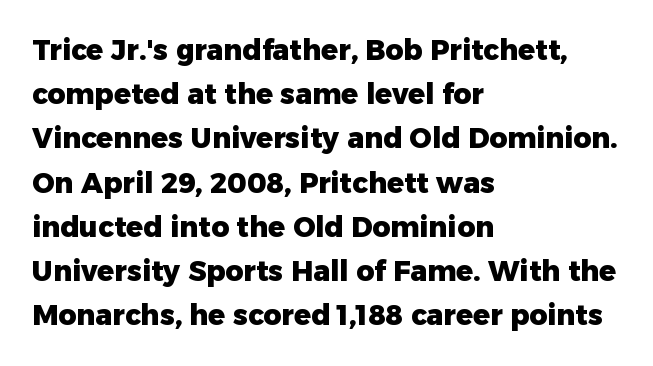
The image shows 28 px heavy sans-serif type, upright; set left-aligned, normal line spacing (1.58x), normal letter spacing, not underlined; low stroke contrast and a medium x-height.
